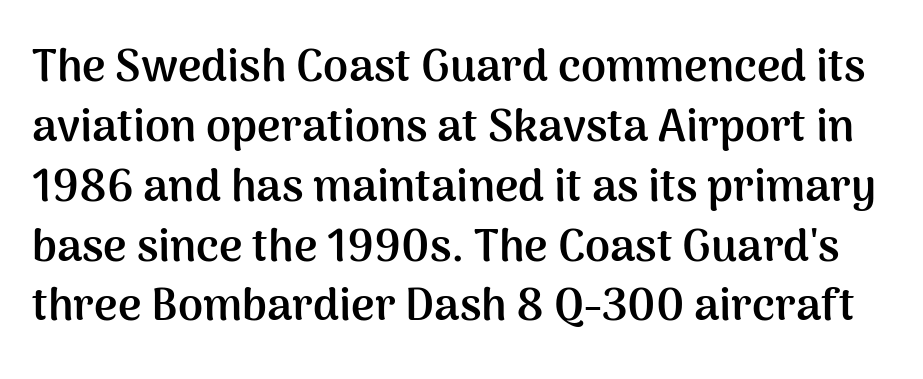
{"serif": "no", "italic": "no", "bold": "yes", "weight": "semibold", "width": "normal", "stroke_contrast": "medium", "x_height": "medium", "monospaced": "no", "underline": "no", "line_spacing": "normal", "line_spacing_ratio": 1.33, "letter_spacing": "normal", "letter_spacing_em": 0.0, "glyph_px": 45}
